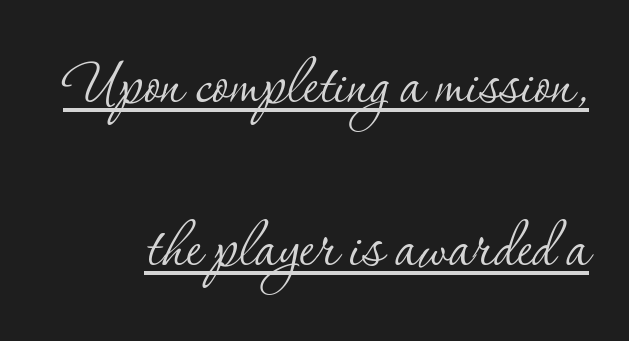
Whoever set this chose breathing room over compactness in the vertical rhythm. This sample has the flowing, uneven cadence of proportional lettering. In designer terms, the underline attribute is active on this setting. Between one letter and the next there's only the usual sliver of space.
